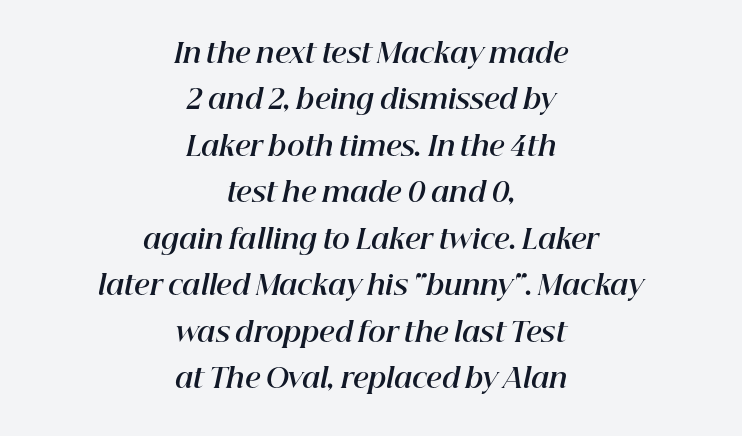
Layout note: lines centered. Set as a true bold cut, around the 700 mark. The lettering tilts uniformly, giving the passage an italic look. Decoration check: the copy has no underline. The letters sit at their default tracking, neither squeezed nor spread.
